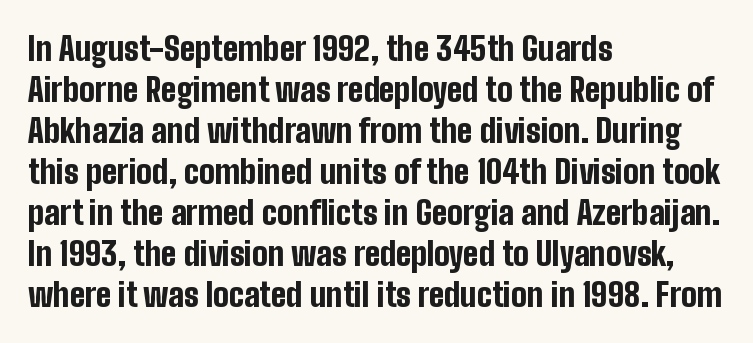
Q: Is the text bold? A: Yes.
Q: Is the text italic (slanted)? A: No, it is upright.
Q: Is the typeface a serif or a sans-serif typeface? A: Sans-serif.
Q: Is the text underlined? A: No.
Q: How is the paragraph aligned? A: Left-aligned.
Q: Is the spacing between letters normal or unusually wide? A: Normal.
Q: Width (condensed, normal, or wide)? A: Condensed.
Q: Stroke contrast? A: Low.
Q: x-height? A: Medium.
Q: Monospaced? A: No.
